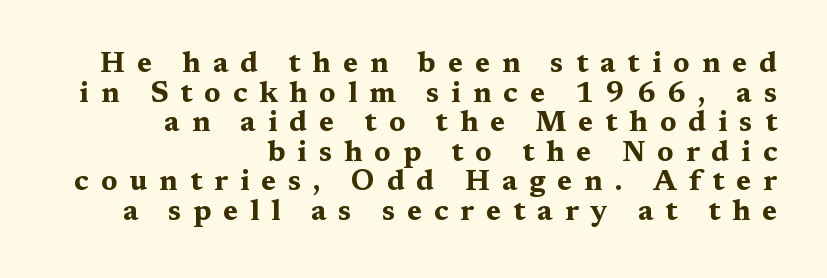
Which margin do the lines hug? The right one — the left edge is uneven. Note the varied advance widths — an 'i' is clearly narrower than an 'm'. You could barely slide anything between these rows. The letters carry serifs — small finishing strokes at the ends of their stems. The axis of the letterforms is exactly vertical.
